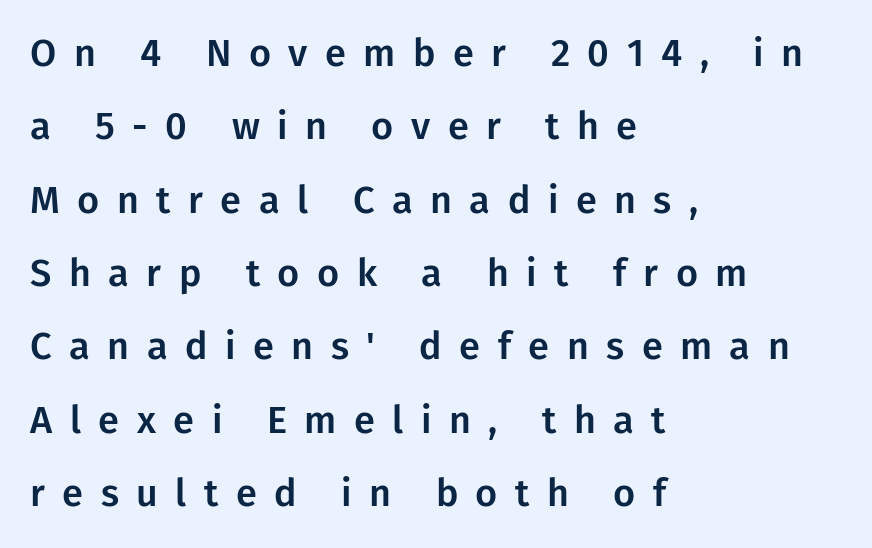
Q: Is the text italic (slanted)? A: No, it is upright.
Q: Is the typeface a serif or a sans-serif typeface? A: Sans-serif.
Q: Is the text underlined? A: No.
Q: How is the paragraph aligned? A: Left-aligned.
Q: Is the spacing between letters normal or unusually wide? A: Unusually wide.
Q: Is the spacing between lines tight, normal or loose? A: Loose.
Q: Width (condensed, normal, or wide)? A: Normal.
Q: Stroke contrast? A: Low.
Q: x-height? A: Medium.
Q: Monospaced? A: No.
